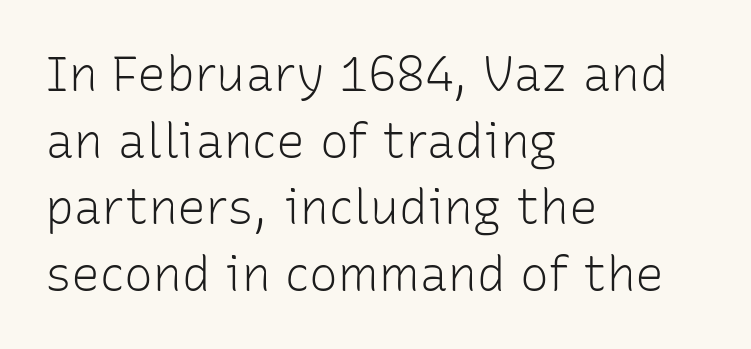
Q: Is the text bold? A: No.
Q: Is the text italic (slanted)? A: No, it is upright.
Q: Is the typeface a serif or a sans-serif typeface? A: Sans-serif.
Q: Is the text underlined? A: No.
Q: How is the paragraph aligned? A: Left-aligned.
Q: Is the spacing between letters normal or unusually wide? A: Normal.
Q: Is the spacing between lines tight, normal or loose? A: Normal.
Q: Width (condensed, normal, or wide)? A: Normal.
Q: Stroke contrast? A: Low.
Q: x-height? A: Medium.
Q: Monospaced? A: No.
